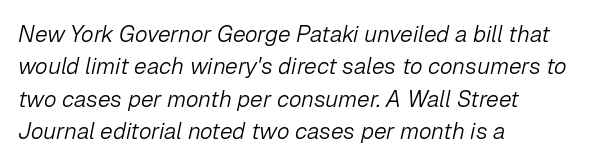
Q: Is the text bold? A: No.
Q: Is the text italic (slanted)? A: Yes, it leans right by about 12 degrees.
Q: Is the text underlined? A: No.
Q: How is the paragraph aligned? A: Left-aligned.
Q: Is the spacing between letters normal or unusually wide? A: Normal.
Q: Is the spacing between lines tight, normal or loose? A: Normal.
